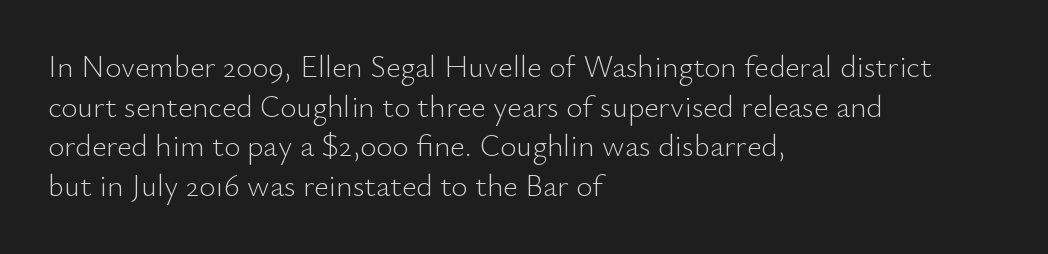
Q: Is the text bold? A: No.
Q: Is the text italic (slanted)? A: No, it is upright.
Q: Is the typeface a serif or a sans-serif typeface? A: Sans-serif.
Q: Is the text underlined? A: No.
Q: How is the paragraph aligned? A: Left-aligned.
Q: Is the spacing between letters normal or unusually wide? A: Normal.
Q: Is the spacing between lines tight, normal or loose? A: Normal.
Q: Width (condensed, normal, or wide)? A: Normal.
Q: Stroke contrast? A: Low.
Q: x-height? A: Small.
Q: Monospaced? A: No.
